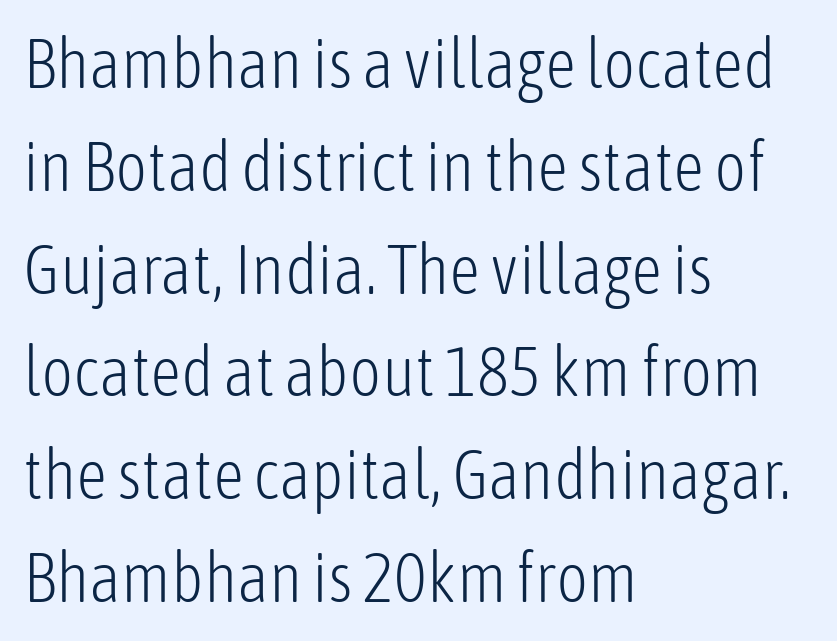
Q: Is the text bold? A: No.
Q: Is the text italic (slanted)? A: No, it is upright.
Q: Is the typeface a serif or a sans-serif typeface? A: Sans-serif.
Q: Is the text underlined? A: No.
Q: How is the paragraph aligned? A: Left-aligned.
Q: Is the spacing between letters normal or unusually wide? A: Normal.
Q: Is the spacing between lines tight, normal or loose? A: Normal.
Q: Width (condensed, normal, or wide)? A: Condensed.
Q: Stroke contrast? A: Low.
Q: x-height? A: Medium.
Q: Monospaced? A: No.
